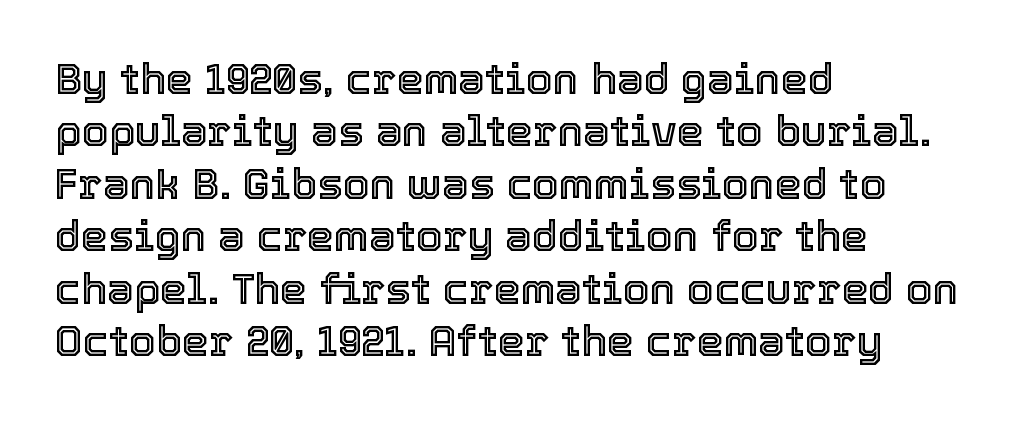
The image shows 43 px text type, upright; set left-aligned, line spacing 1.22x, normal letter spacing, not underlined; a medium x-height.
